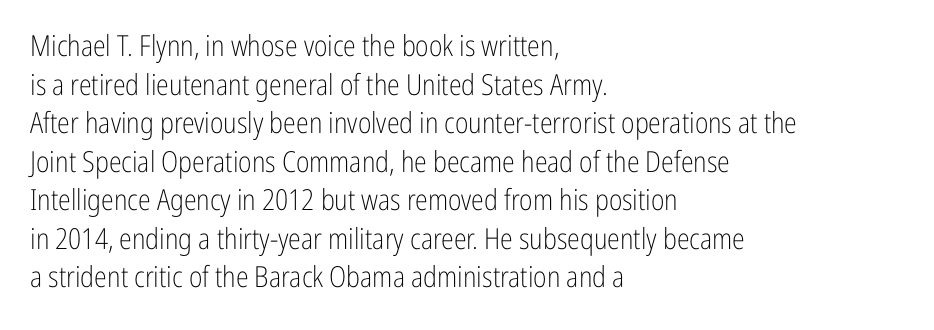
The image shows 29 px light, condensed sans-serif type, upright; set left-aligned, normal line spacing (1.33x), normal letter spacing, not underlined; low stroke contrast and a medium x-height.
